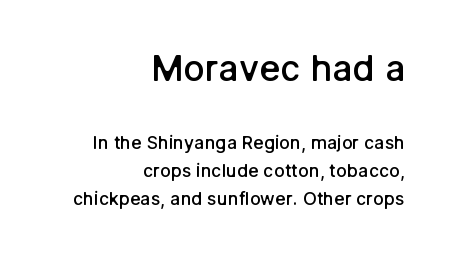
Q: Is the text bold? A: Semi-bold.
Q: Is the text italic (slanted)? A: No, it is upright.
Q: Is the typeface a serif or a sans-serif typeface? A: Sans-serif.
Q: Is the text underlined? A: No.
Q: How is the paragraph aligned? A: Right-aligned.
Q: Is the spacing between letters normal or unusually wide? A: Normal.
Q: Is the spacing between lines tight, normal or loose? A: Normal.
Q: Which block of text is set in a larger size, the first (top) or the second (bottom)? A: The first (top) one.
Q: Width (condensed, normal, or wide)? A: Normal.
Q: Stroke contrast? A: Low.
Q: x-height? A: Medium.
Q: Monospaced? A: No.
